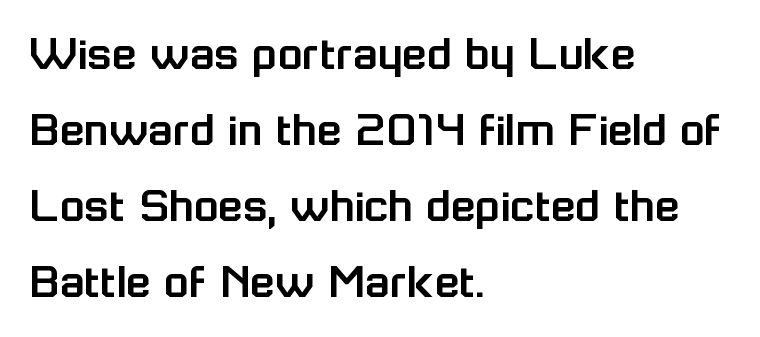
Q: Is the text italic (slanted)? A: No, it is upright.
Q: Is the typeface a serif or a sans-serif typeface? A: Sans-serif.
Q: Is the text underlined? A: No.
Q: How is the paragraph aligned? A: Left-aligned.
Q: Is the spacing between letters normal or unusually wide? A: Normal.
Q: Is the spacing between lines tight, normal or loose? A: Normal.
Q: Width (condensed, normal, or wide)? A: Normal.
Q: Stroke contrast? A: Low.
Q: x-height? A: Medium.
Q: Monospaced? A: No.
